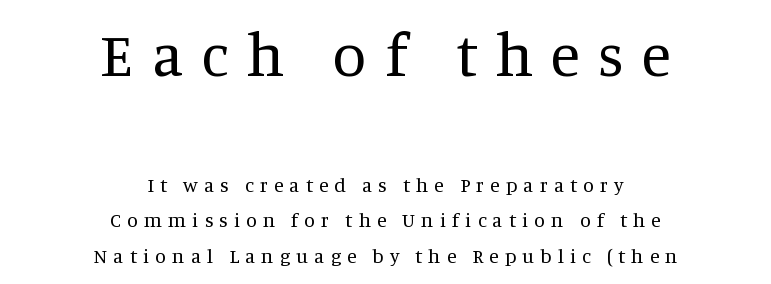
{"serif": "yes", "italic": "no", "bold": "no", "weight": "regular", "width": "normal", "stroke_contrast": "medium", "x_height": "large", "monospaced": "no", "underline": "no", "align": "center", "line_spacing_ratio": 1.76, "letter_spacing": "wide", "letter_spacing_em": 0.3, "larger_block": "first", "size_ratio": 3.05, "glyph_px": 61}
